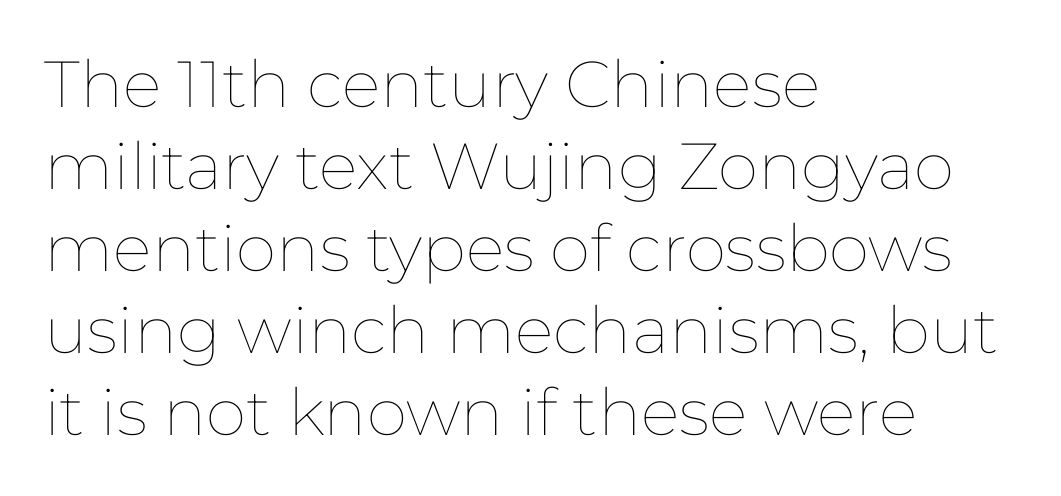
A bare baseline throughout the passage. This rendering leaves character spacing at its baseline value. The block of text has a typical density, with ordinary space between rows. The letters look calm and open, with moderate or lighter stems. The typography opts for an upright posture over an oblique one.
